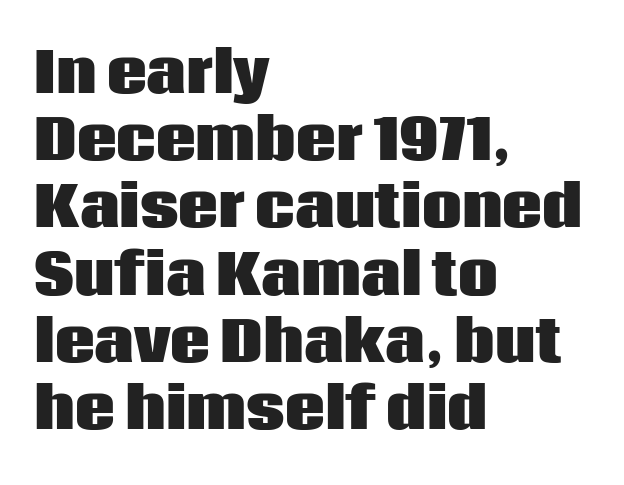
Q: Is the text bold? A: Yes.
Q: Is the text italic (slanted)? A: No, it is upright.
Q: Is the typeface a serif or a sans-serif typeface? A: Sans-serif.
Q: Is the text underlined? A: No.
Q: How is the paragraph aligned? A: Left-aligned.
Q: Is the spacing between letters normal or unusually wide? A: Normal.
Q: Width (condensed, normal, or wide)? A: Normal.
Q: Stroke contrast? A: Low.
Q: x-height? A: Large.
Q: Monospaced? A: No.
